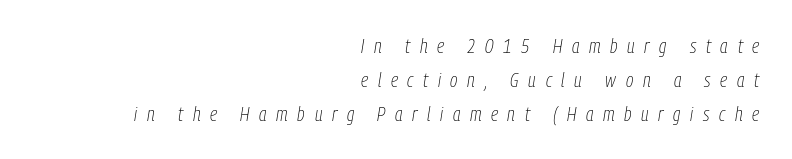
{"italic": "yes", "lean": "right", "slant_degrees": 9, "bold": "no", "underline": "no", "align": "right", "line_spacing": "normal", "line_spacing_ratio": 1.69, "letter_spacing": "wide", "letter_spacing_em": 0.48, "glyph_px": 20}
